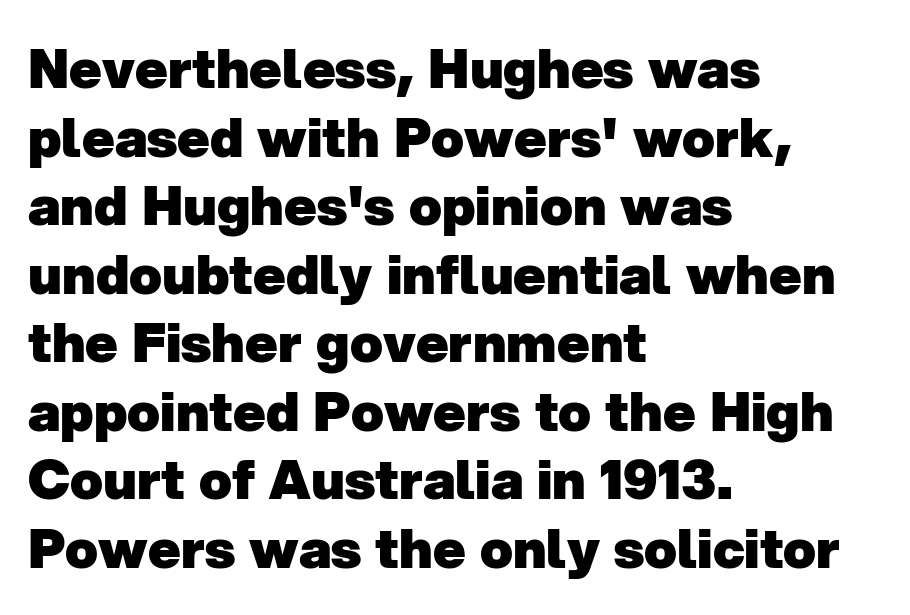
{"serif": "no", "bold": "yes", "weight": "heavy", "width": "normal", "stroke_contrast": "low", "x_height": "medium", "monospaced": "no", "underline": "no", "align": "left", "line_spacing": "normal", "line_spacing_ratio": 1.27, "letter_spacing": "normal", "letter_spacing_em": 0.0, "glyph_px": 54}
